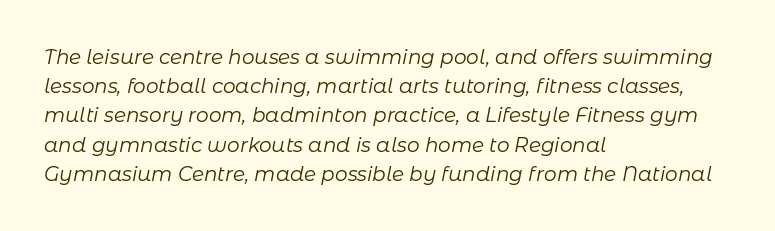
Q: Is the text bold? A: No.
Q: Is the text italic (slanted)? A: Yes, it leans right by about 11 degrees.
Q: Is the text underlined? A: No.
Q: How is the paragraph aligned? A: Left-aligned.
Q: Is the spacing between letters normal or unusually wide? A: Normal.
Q: Is the spacing between lines tight, normal or loose? A: Normal.
